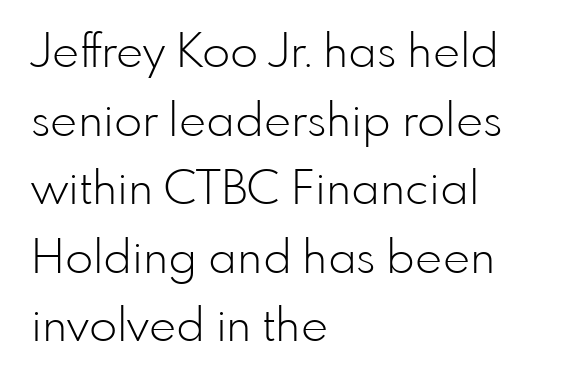
The image shows 46 px light sans-serif type, upright; set left-aligned, normal line spacing (1.49x), normal letter spacing, not underlined; low stroke contrast and a small x-height.
